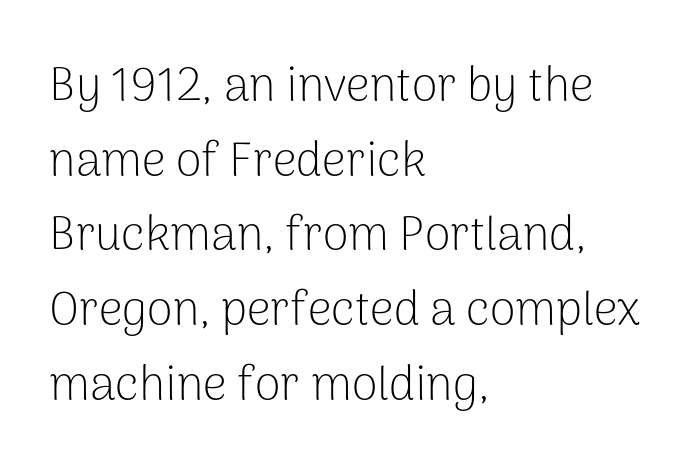
Q: Is the text bold? A: No.
Q: Is the text italic (slanted)? A: No, it is upright.
Q: Is the typeface a serif or a sans-serif typeface? A: Sans-serif.
Q: Is the text underlined? A: No.
Q: How is the paragraph aligned? A: Left-aligned.
Q: Is the spacing between letters normal or unusually wide? A: Normal.
Q: Is the spacing between lines tight, normal or loose? A: Normal.
Q: Width (condensed, normal, or wide)? A: Normal.
Q: Stroke contrast? A: Low.
Q: x-height? A: Medium.
Q: Monospaced? A: No.
